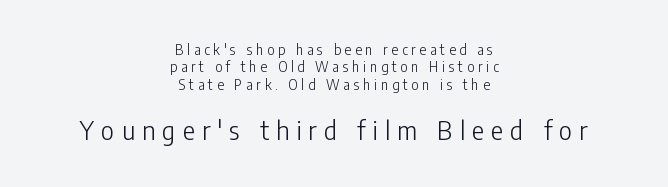
The typography opts for an upright posture over an oblique one. Does extra space separate the letters? Yes, quite a lot of it. Stem width sits at or under what a default text font uses. Block two is the big one; block one sits smaller above it. Notice how the passage keeps no hard edge, just a central spine. What's the leading like? Ordinary, nothing unusual.
